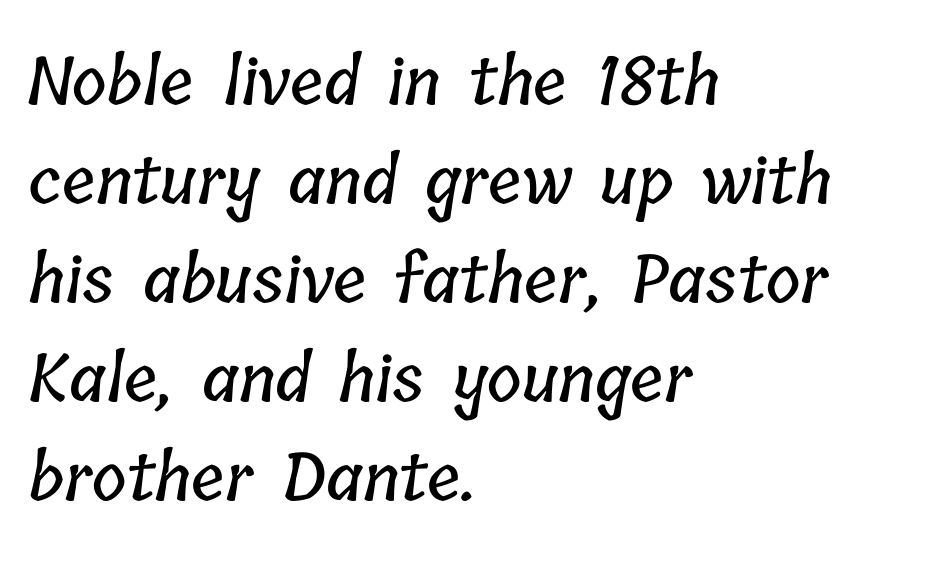
Q: Is the text underlined? A: No.
Q: How is the paragraph aligned? A: Left-aligned.
Q: Is the spacing between letters normal or unusually wide? A: Normal.
Q: Is the spacing between lines tight, normal or loose? A: Normal.
Q: Width (condensed, normal, or wide)? A: Condensed.
Q: Stroke contrast? A: Low.
Q: x-height? A: Medium.
Q: Monospaced? A: No.
